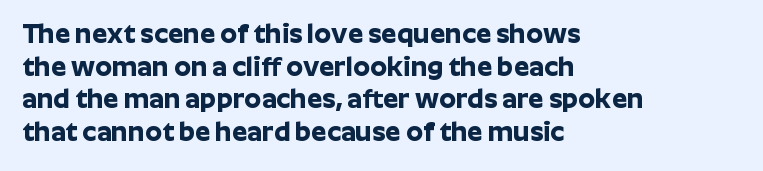
The glyphs are unaccompanied by any horizontal stroke below them. The passage shown is emphatically bold. The lettering holds an erect, upright posture throughout. Here the glyphs are tracked normally, forming tight word shapes.
